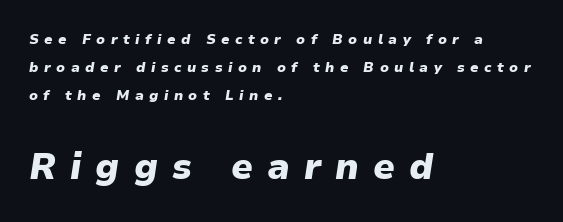
The image shows 36 px heavy type, italic (leaning right); set left-aligned, loose line spacing (2.01x), unusually wide letter spacing (+0.39 em), not underlined; the second (bottom) block is 2.57x larger; low stroke contrast and a medium x-height.
